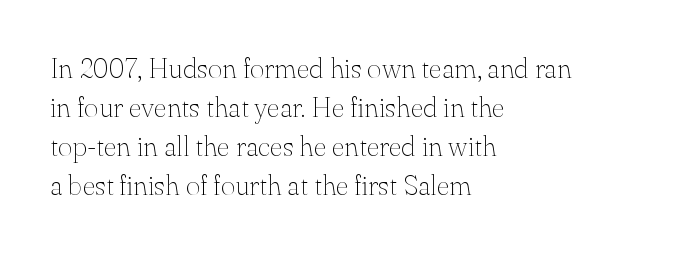
{"serif": "yes", "italic": "no", "bold": "no", "weight": "thin", "width": "normal", "stroke_contrast": "medium", "x_height": "small", "monospaced": "no", "underline": "no", "align": "left", "line_spacing": "normal", "line_spacing_ratio": 1.39, "letter_spacing": "normal", "letter_spacing_em": 0.0, "glyph_px": 28}
